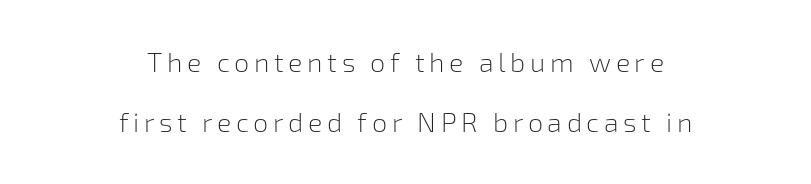
The image shows 27 px text type, upright; set centered, loose line spacing (2.23x), not underlined.
